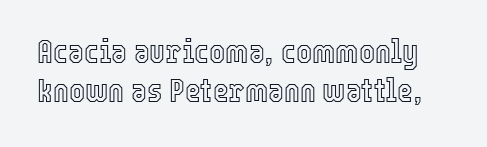
{"italic": "no", "width": "condensed", "x_height": "medium", "monospaced": "no", "underline": "no", "line_spacing": "tight", "line_spacing_ratio": 1.15, "letter_spacing": "normal", "letter_spacing_em": 0.0, "glyph_px": 34}
